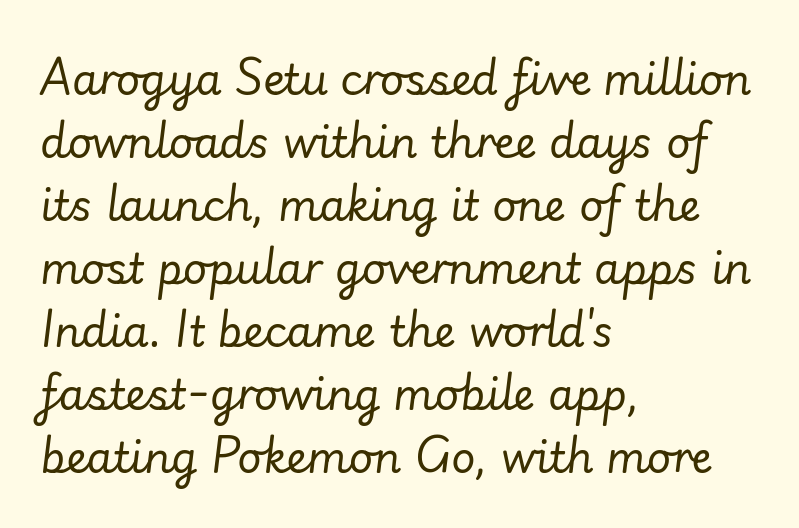
Q: Is the text bold? A: No.
Q: Is the text italic (slanted)? A: Yes, it leans right by about 7 degrees.
Q: Is the text underlined? A: No.
Q: How is the paragraph aligned? A: Left-aligned.
Q: Is the spacing between letters normal or unusually wide? A: Normal.
Q: Is the spacing between lines tight, normal or loose? A: Normal.
Q: Width (condensed, normal, or wide)? A: Normal.
Q: Stroke contrast? A: Low.
Q: x-height? A: Small.
Q: Monospaced? A: No.
